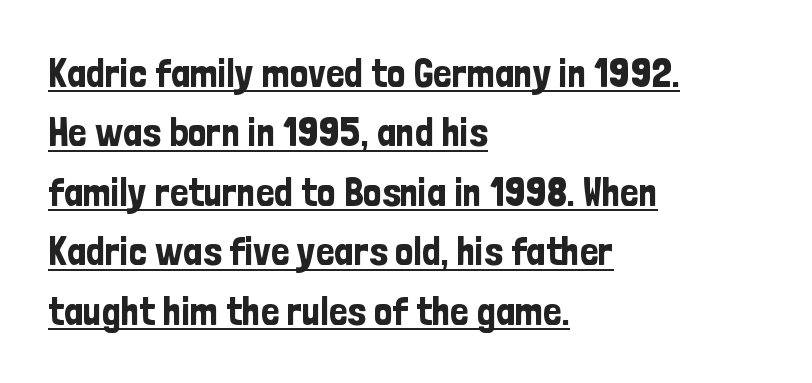
{"serif": "no", "italic": "no", "width": "condensed", "stroke_contrast": "low", "x_height": "medium", "monospaced": "no", "underline": "yes", "align": "left", "line_spacing": "normal", "line_spacing_ratio": 1.45, "letter_spacing": "normal", "letter_spacing_em": 0.0, "glyph_px": 41}
